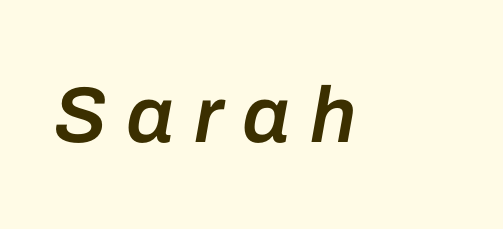
Q: Is the text bold? A: Semi-bold.
Q: Is the text italic (slanted)? A: Yes, it leans right by about 10 degrees.
Q: Is the text underlined? A: No.
Q: Is the spacing between letters normal or unusually wide? A: Unusually wide.
Q: Width (condensed, normal, or wide)? A: Normal.
Q: Stroke contrast? A: Low.
Q: x-height? A: Medium.
Q: Monospaced? A: No.
